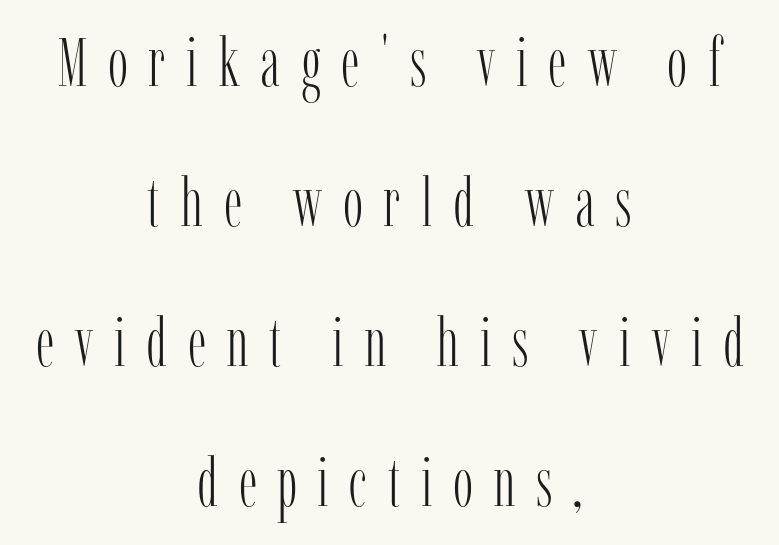
{"serif": "yes", "italic": "no", "bold": "no", "weight": "light", "width": "condensed", "stroke_contrast": "low", "x_height": "medium", "monospaced": "no", "underline": "no", "align": "center", "line_spacing": "loose", "line_spacing_ratio": 2.06, "letter_spacing": "wide", "letter_spacing_em": 0.3, "glyph_px": 68}
